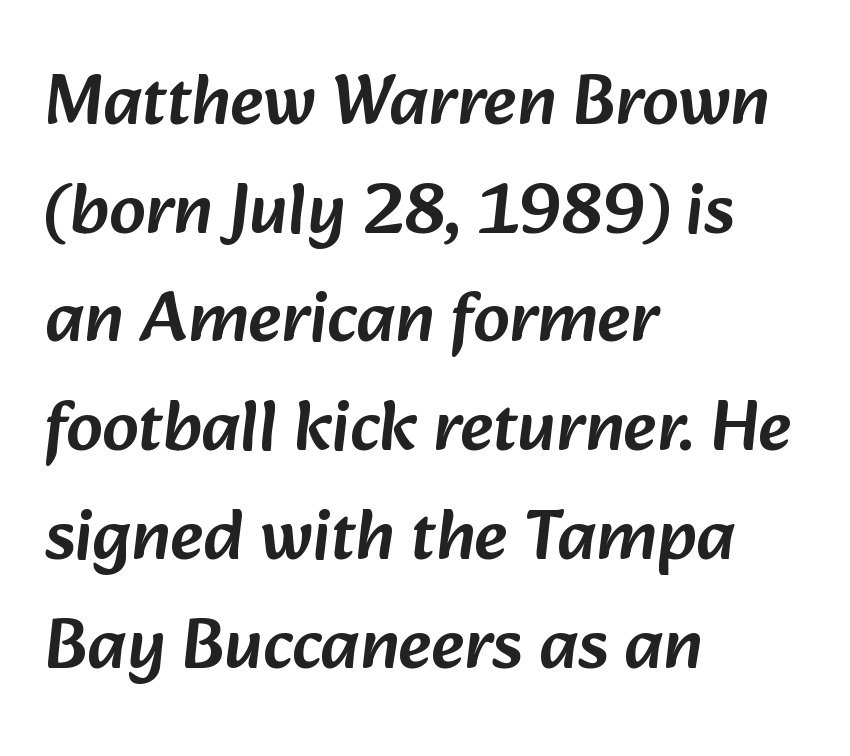
This sample uses plain, unmodified letter spacing. Each row of text sits above clean, open space. Compared with a centered layout, this one pins lines to the left instead. Note the varied advance widths — an 'i' is clearly narrower than an 'm'.
